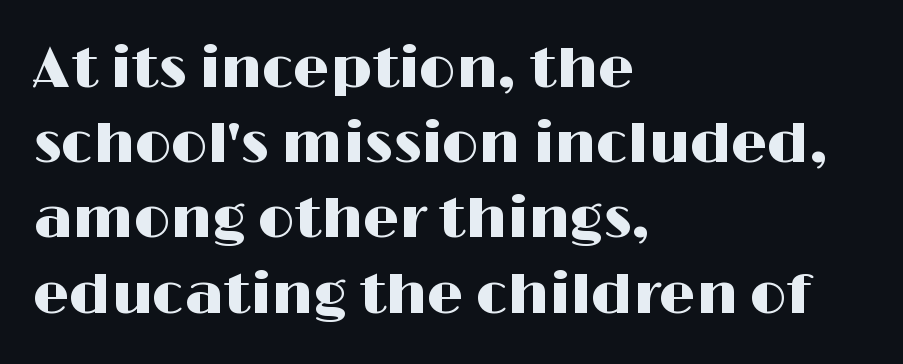
You can tell it's not italic because the verticals are truly vertical. Proportional: the letters do not fall into vertical columns. The block of text has a typical density, with ordinary space between rows. Look at the bottom of the vertical strokes: they stop flat, with no serifs.
